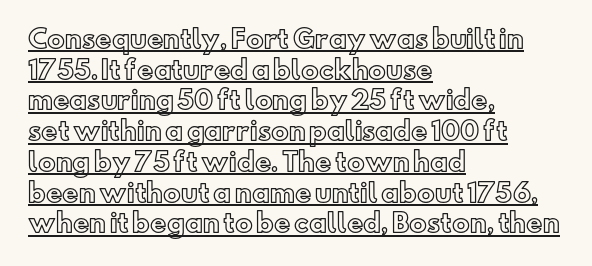
Q: Is the text italic (slanted)? A: No, it is upright.
Q: Is the text underlined? A: Yes.
Q: How is the paragraph aligned? A: Left-aligned.
Q: Is the spacing between letters normal or unusually wide? A: Normal.
